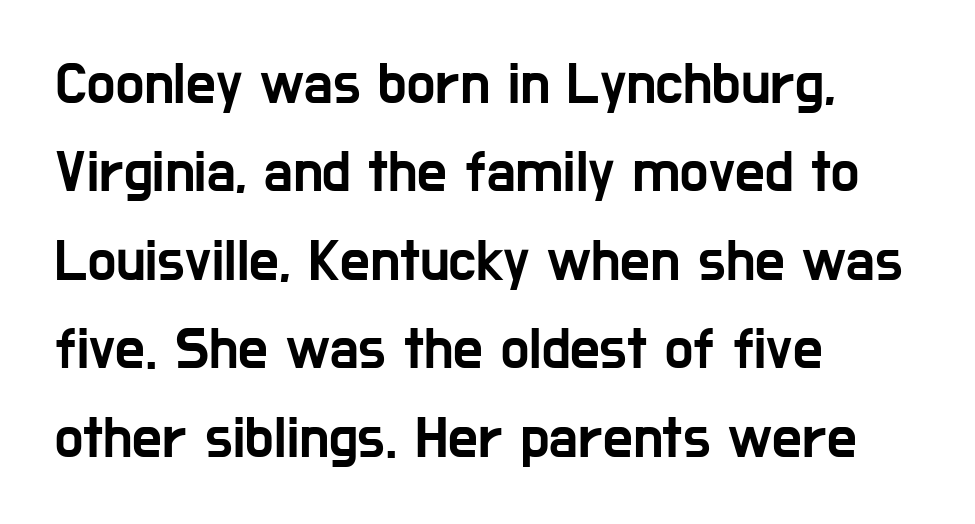
The image shows 59 px condensed sans-serif type, upright; set left-aligned, normal line spacing (1.5x), normal letter spacing, not underlined; low stroke contrast and a medium x-height.
